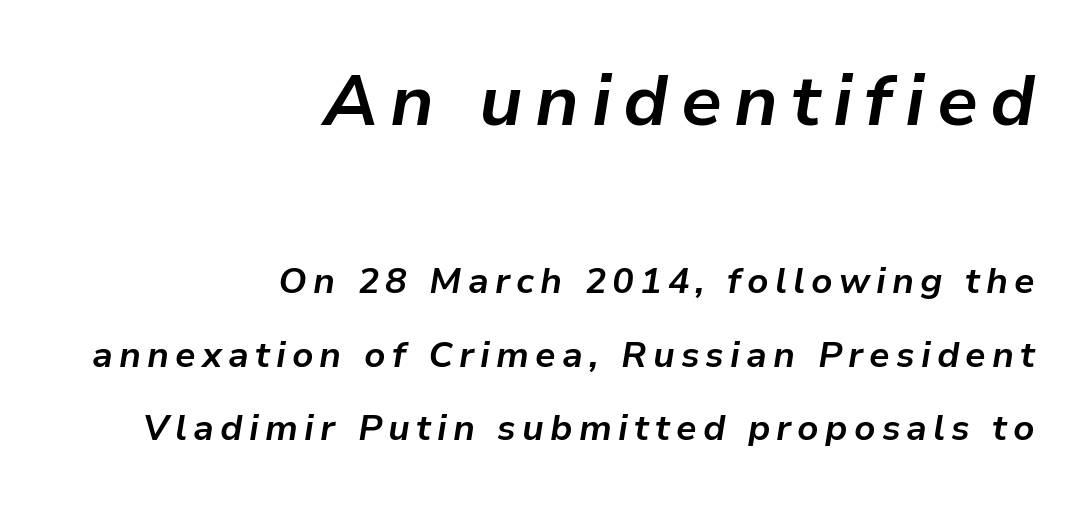
Type without underlining. The whole block is typeset with a tilt. These lines are set flush right with a ragged left edge. If you squint, the top block still reads clearly — it's the larger of the two. In terms of weight, the rendering is a true, heavy bold.
